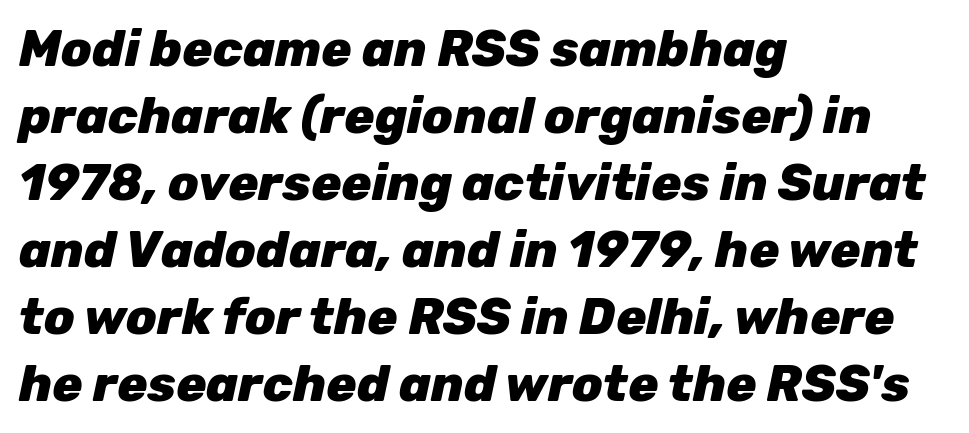
Q: Is the text bold? A: Yes.
Q: Is the text italic (slanted)? A: Yes, it leans right by about 12 degrees.
Q: Is the text underlined? A: No.
Q: How is the paragraph aligned? A: Left-aligned.
Q: Is the spacing between letters normal or unusually wide? A: Normal.
Q: Is the spacing between lines tight, normal or loose? A: Normal.
Q: Width (condensed, normal, or wide)? A: Normal.
Q: Stroke contrast? A: Low.
Q: x-height? A: Medium.
Q: Monospaced? A: No.
